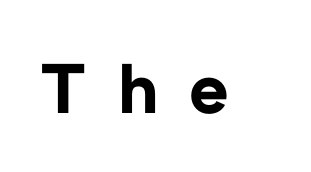
{"serif": "no", "italic": "no", "bold": "yes", "weight": "bold", "width": "normal", "stroke_contrast": "low", "x_height": "medium", "monospaced": "no", "underline": "no", "letter_spacing": "wide", "letter_spacing_em": 0.46, "glyph_px": 68}
